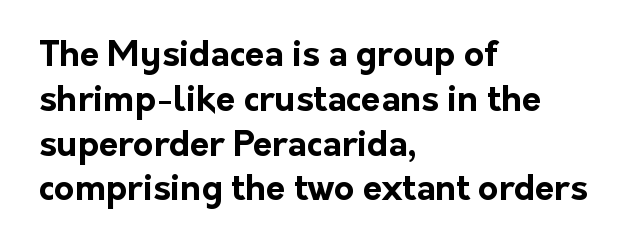
Caption: standard tracking, unaltered. Leading matches the norm, producing a regular column. Examine the stroke ends and you'll find no serifs. Notice how the passage keeps a crisp vertical edge on the left only. The glyphs are unaccompanied by any horizontal stroke below them. Notice how the stems are strictly vertical — no italics here.
